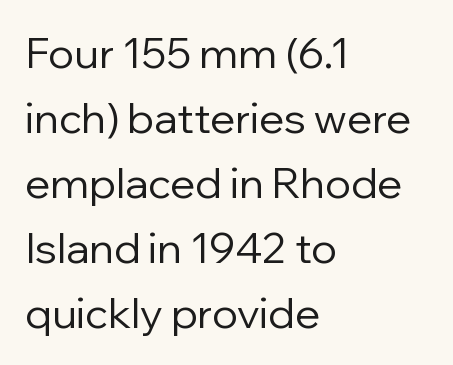
The image shows 42 px regular-weight sans-serif type, upright; set left-aligned, normal line spacing (1.55x), normal letter spacing, not underlined; low stroke contrast and a medium x-height.
